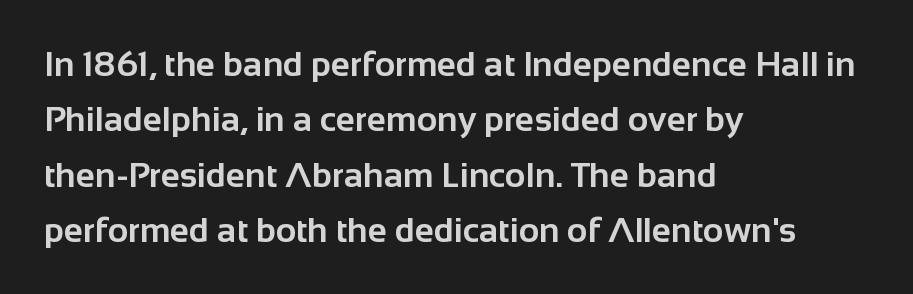
Do the letters lean? They stand straight. Glyph-to-glyph distance matches everyday printed text. Regarding serifs, this sample does without them. Strokes here are thick enough to call this a true bold.
